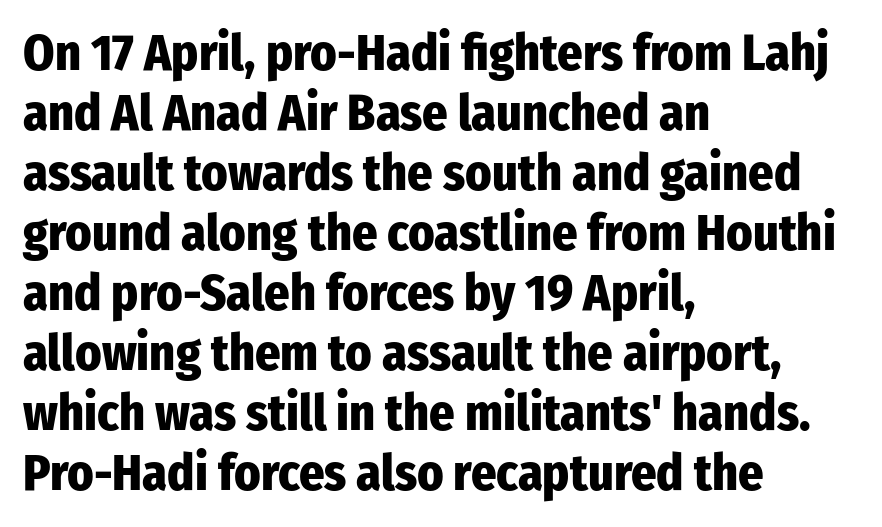
Q: Is the text bold? A: Yes.
Q: Is the text italic (slanted)? A: No, it is upright.
Q: Is the typeface a serif or a sans-serif typeface? A: Sans-serif.
Q: Is the text underlined? A: No.
Q: How is the paragraph aligned? A: Left-aligned.
Q: Is the spacing between letters normal or unusually wide? A: Normal.
Q: Width (condensed, normal, or wide)? A: Condensed.
Q: Stroke contrast? A: Low.
Q: x-height? A: Medium.
Q: Monospaced? A: No.
